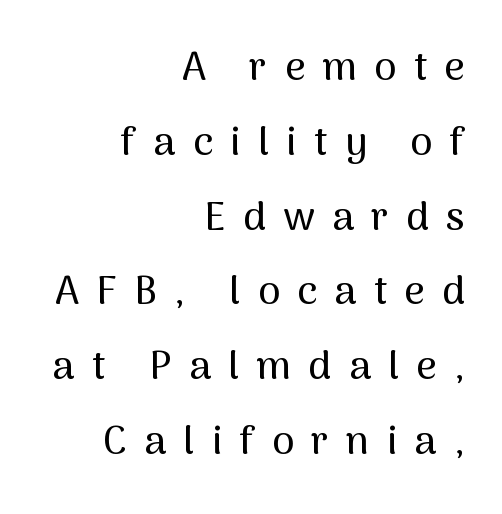
The image shows 40 px sans-serif type, upright; set right-aligned, line spacing 1.87x, unusually wide letter spacing (+0.43 em), not underlined; medium stroke contrast and a medium x-height.
